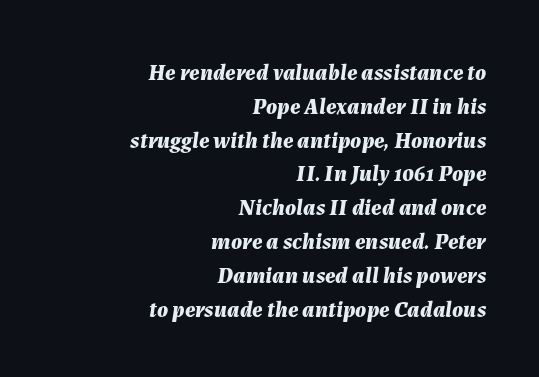
The image shows 23 px bold type, italic (leaning right); set right-aligned, normal line spacing (1.47x), normal letter spacing, not underlined.
